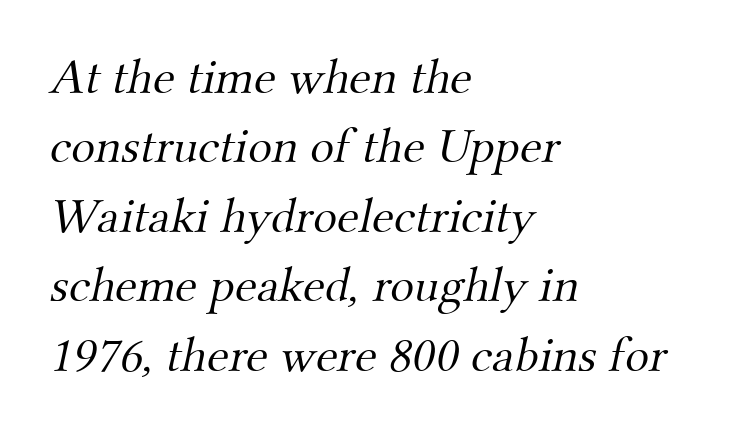
The image shows 50 px light serif type; set left-aligned, normal line spacing (1.39x), normal letter spacing, not underlined; medium stroke contrast and a small x-height.
